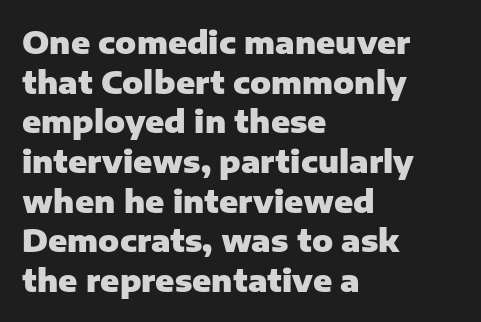
Notice how the passage keeps a crisp vertical edge on the left only. The passage shown has conventional tracking throughout. Summary of weight: heavy, a full bold. Every character sits straight up, as roman type does. Does the type have serifs? No, each stem ends abruptly. Evenly set lines give the paragraph a standard silhouette.
